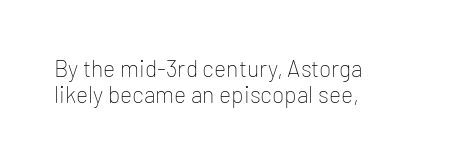
Students, observe: this is what under-led, compact text looks like. Nobody drew a line under any word here. A typesetter would mark this as roman, not italic. Every row of glyphs begins at an identical x-position on the left.
